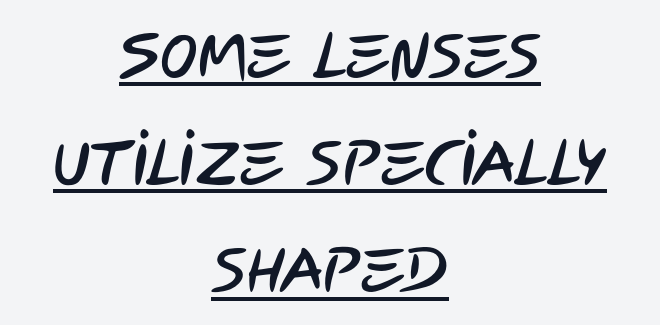
Q: Is the typeface a serif or a sans-serif typeface? A: Sans-serif.
Q: Is the text underlined? A: Yes.
Q: How is the paragraph aligned? A: Centered.
Q: Is the spacing between letters normal or unusually wide? A: Normal.
Q: Is the spacing between lines tight, normal or loose? A: Normal.
Q: Width (condensed, normal, or wide)? A: Condensed.
Q: Stroke contrast? A: Low.
Q: x-height? A: Large.
Q: Monospaced? A: No.
